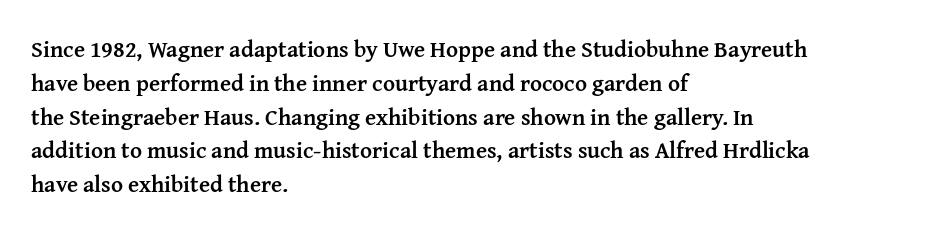
{"italic": "no", "bold": "yes", "underline": "no", "align": "left", "line_spacing": "normal", "line_spacing_ratio": 1.47, "letter_spacing": "normal", "letter_spacing_em": 0.0, "glyph_px": 23}
